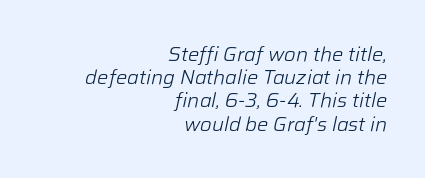
Q: Is the text bold? A: No.
Q: Is the text italic (slanted)? A: Yes, it leans right by about 12 degrees.
Q: Is the text underlined? A: No.
Q: How is the paragraph aligned? A: Right-aligned.
Q: Is the spacing between letters normal or unusually wide? A: Normal.
